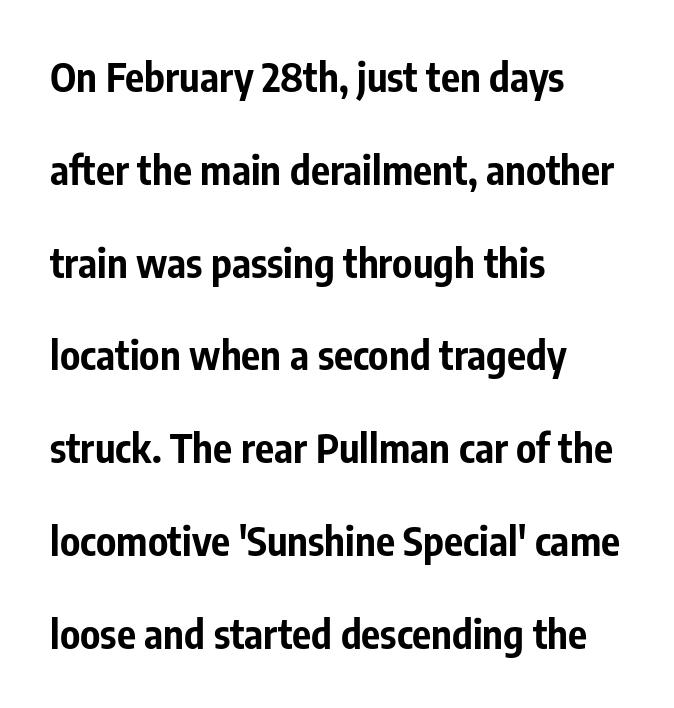
The image shows 40 px bold, condensed sans-serif type, upright; set left-aligned, loose line spacing (2.32x), normal letter spacing, not underlined; low stroke contrast and a medium x-height.
